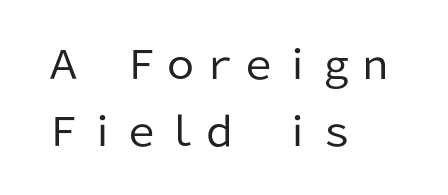
{"serif": "no", "italic": "no", "bold": "no", "weight": "regular", "width": "normal", "stroke_contrast": "low", "x_height": "medium", "monospaced": "no", "underline": "no", "align": "left", "line_spacing_ratio": 1.71, "letter_spacing": "normal", "letter_spacing_em": 0.0, "glyph_px": 39}
